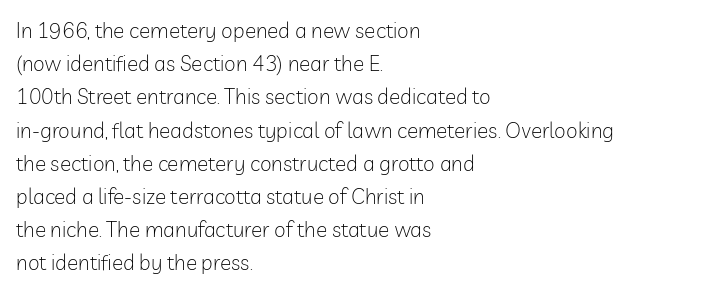
The image shows 21 px text type, upright; set left-aligned, normal line spacing (1.58x), normal letter spacing, not underlined.
